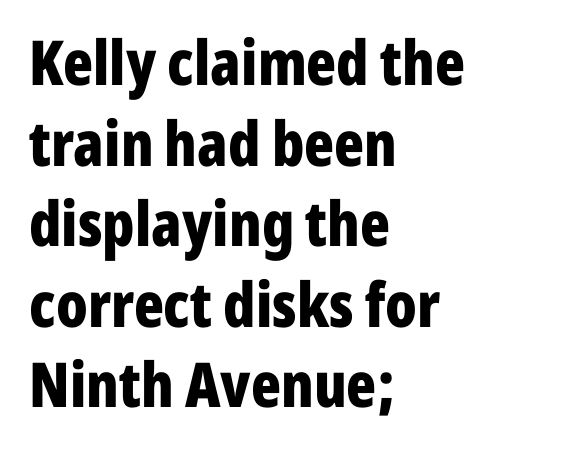
Does the type have serifs? No, each stem ends abruptly. Every stem runs plumb, perpendicular to the baseline. I'd describe the lettering as bold — thick and assertive. Teacher's note: observe the even left margin — that is flush-left alignment.
